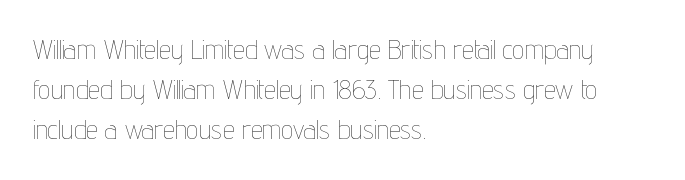
The paragraph shown leans on its left margin. Has an underline been added? It has not. The font's upright variant was chosen for this text. The cut favours lightness, reaching ordinary text weight at its darkest.
